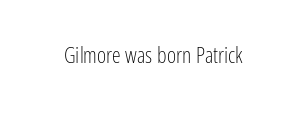
The image shows 22 px text type, upright; set normal letter spacing, not underlined.
